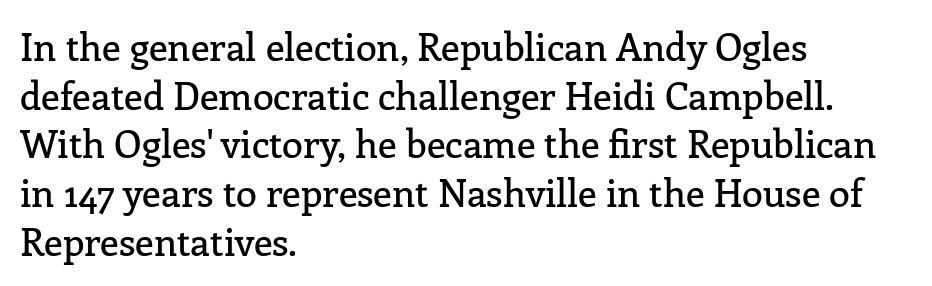
{"serif": "yes", "italic": "no", "width": "normal", "stroke_contrast": "low", "x_height": "medium", "monospaced": "no", "underline": "no", "align": "left", "line_spacing": "normal", "line_spacing_ratio": 1.28, "letter_spacing": "normal", "letter_spacing_em": 0.0, "glyph_px": 38}
